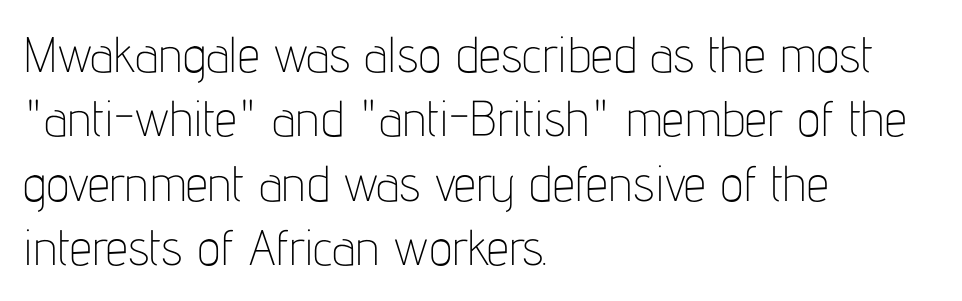
Spacing verdict: proportional, widths tailored to each character. The passage is arranged the way most books set body copy — flush left. The lines sit at an ordinary, default distance from one another. Stems here are at most as thick as an everyday book face. This sample uses plain, unmodified letter spacing. A roman cut, with each character standing at attention.
